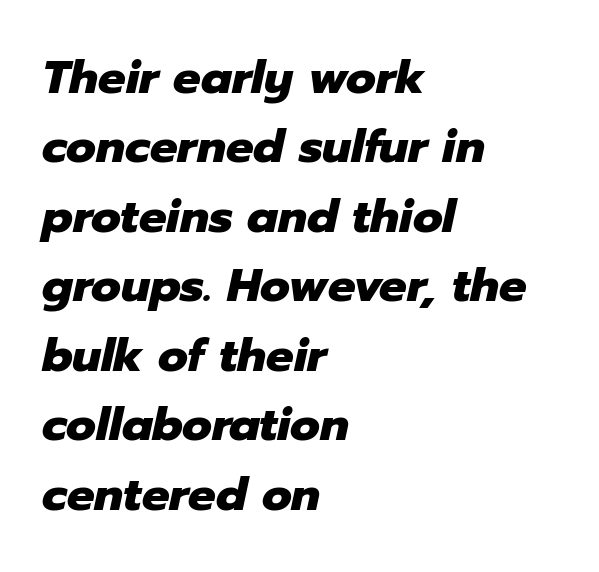
The image shows 46 px heavy type, italic (leaning right); set left-aligned, normal line spacing (1.51x), normal letter spacing, not underlined; low stroke contrast and a medium x-height.
